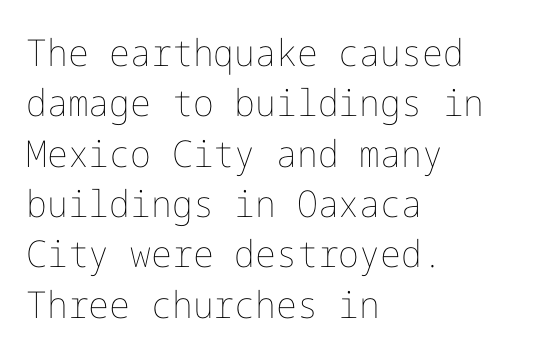
The image shows 37 px thin type, upright; set left-aligned, normal line spacing (1.36x), normal letter spacing, not underlined; low stroke contrast and a medium x-height.
